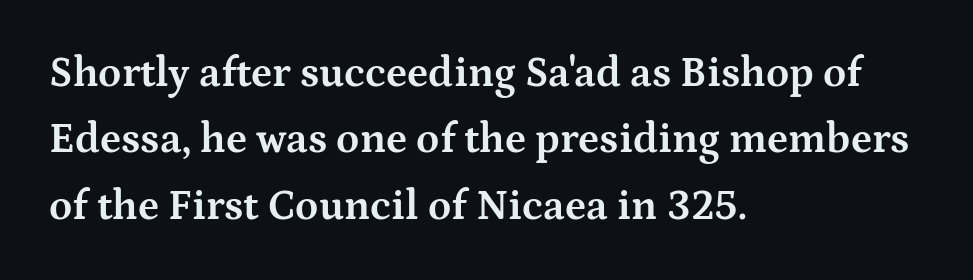
Q: Is the text bold? A: Yes.
Q: Is the text italic (slanted)? A: No, it is upright.
Q: Is the typeface a serif or a sans-serif typeface? A: Serif.
Q: Is the text underlined? A: No.
Q: How is the paragraph aligned? A: Left-aligned.
Q: Is the spacing between letters normal or unusually wide? A: Normal.
Q: Is the spacing between lines tight, normal or loose? A: Normal.
Q: Width (condensed, normal, or wide)? A: Wide.
Q: Stroke contrast? A: Medium.
Q: x-height? A: Medium.
Q: Monospaced? A: No.
